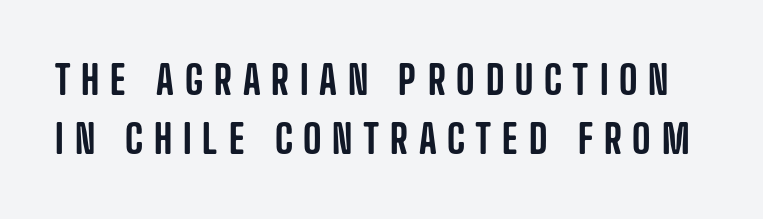
The image shows 40 px condensed sans-serif type, upright; set normal line spacing (1.48x), unusually wide letter spacing (+0.27 em), not underlined; low stroke contrast and a large x-height.
